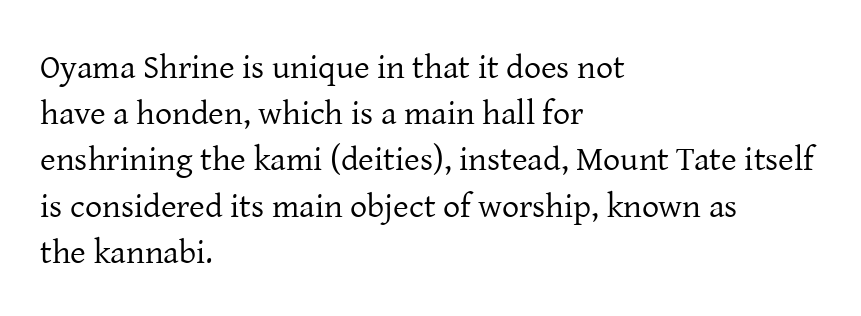
The image shows 34 px regular-weight serif type, upright; set left-aligned, normal line spacing (1.36x), normal letter spacing, not underlined; low stroke contrast and a medium x-height.
